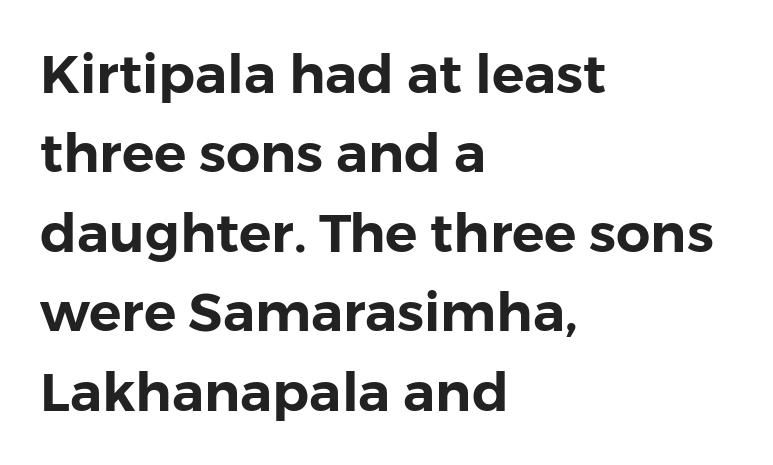
{"serif": "no", "italic": "no", "width": "normal", "stroke_contrast": "low", "x_height": "medium", "monospaced": "no", "underline": "no", "align": "left", "line_spacing": "normal", "line_spacing_ratio": 1.47, "letter_spacing": "normal", "letter_spacing_em": 0.0, "glyph_px": 54}
